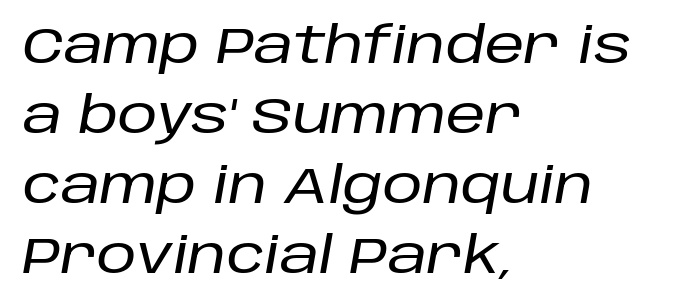
The text carries the slant typical of an italic or oblique font. Character widths vary here, with narrow letters taking less room than wide ones. The typesetter chose a ragged-right arrangement here. The lines sit at an ordinary, default distance from one another. The rendering keeps characters at their native spacing.
